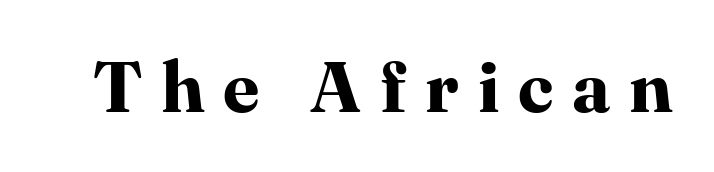
The image shows 72 px bold serif type, upright; set unusually wide letter spacing (+0.26 em), not underlined; high stroke contrast and a medium x-height.
